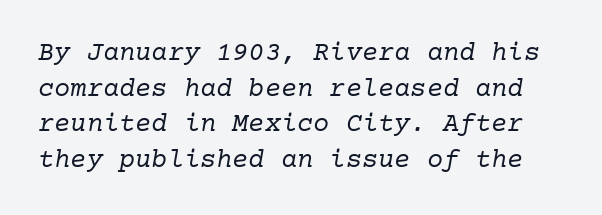
Glyph-to-glyph distance matches everyday printed text. Check under the words: just untouched page. Summary of weight: not heavy and not bold. Is there much room between lines? A standard amount, neither cramped nor airy.
